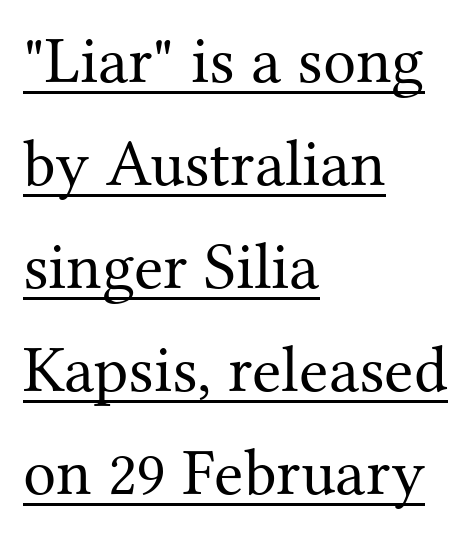
Q: Is the text bold? A: No.
Q: Is the text italic (slanted)? A: No, it is upright.
Q: Is the typeface a serif or a sans-serif typeface? A: Serif.
Q: Is the text underlined? A: Yes.
Q: How is the paragraph aligned? A: Left-aligned.
Q: Is the spacing between letters normal or unusually wide? A: Normal.
Q: Is the spacing between lines tight, normal or loose? A: Normal.
Q: Width (condensed, normal, or wide)? A: Normal.
Q: Stroke contrast? A: Medium.
Q: x-height? A: Medium.
Q: Monospaced? A: No.
